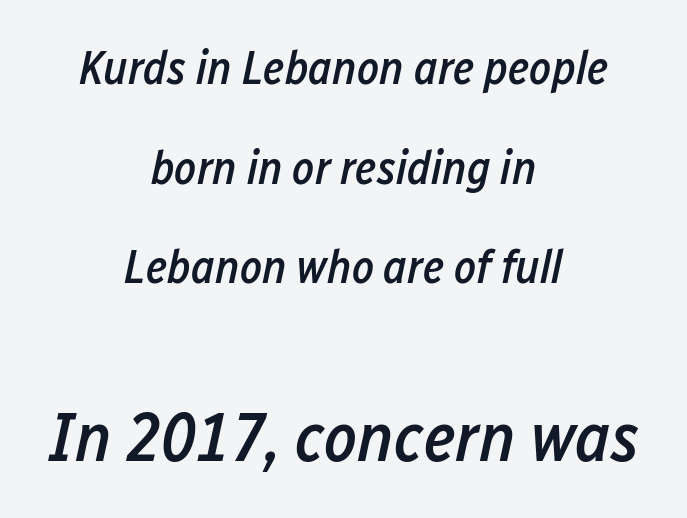
These lines are rendered in a variable-pitch font. Semibold letterforms, between regular and bold. These lines stand farther apart than default settings would place them. Would a proofreader flag this as italicized? Yes. Whoever set this made the second block the dominant, larger element.
